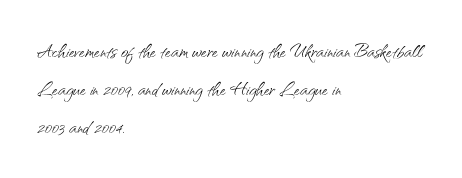
{"bold": "no", "underline": "no", "align": "left", "line_spacing": "normal", "line_spacing_ratio": 1.52, "letter_spacing": "normal", "letter_spacing_em": 0.0, "glyph_px": 25}
